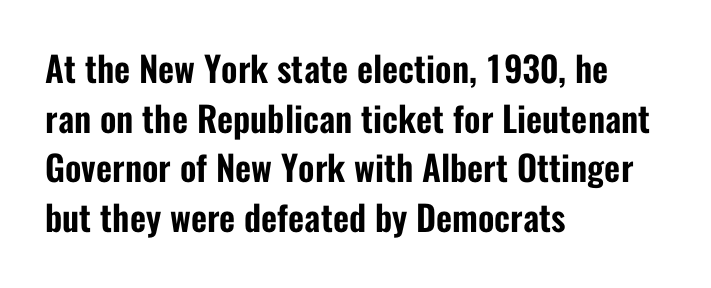
The image shows 35 px condensed sans-serif type, upright; set left-aligned, normal line spacing (1.42x), normal letter spacing, not underlined; low stroke contrast and a medium x-height.
